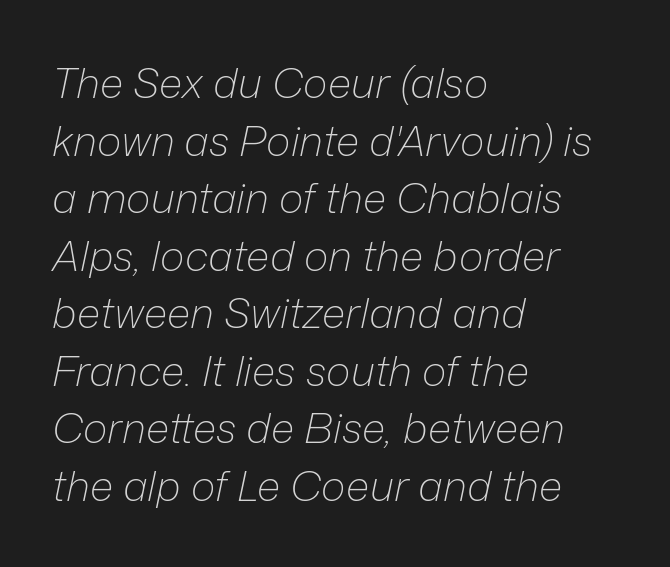
A typesetter would call this proportional, since set widths differ per character. Vertical spacing — default. In CSS terms this would be text-align: left. Only glyphs here, with clear space below each row. Unbolded letterforms with no extra heft. The rendering applies a slant to the glyphs.
